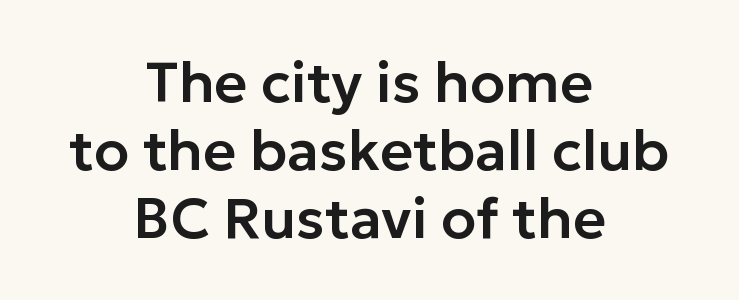
The image shows 57 px sans-serif type, upright; set centered, line spacing 1.19x, normal letter spacing, not underlined; low stroke contrast and a medium x-height.
